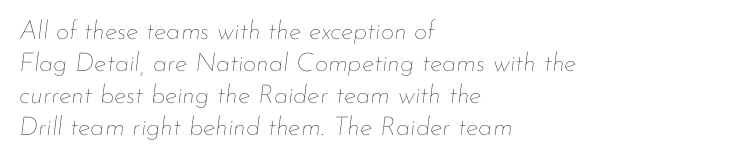
The image shows 26 px text type, italic (leaning right); set left-aligned, line spacing 1.23x, normal letter spacing, not underlined.
